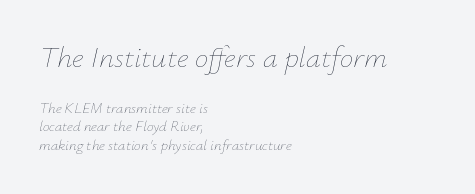
No heavy texture on the line: the type isn't bold. A typesetter would call this proportional, since set widths differ per character. The words here are not underlined. Does the lettering tilt? It does — this is italic.
